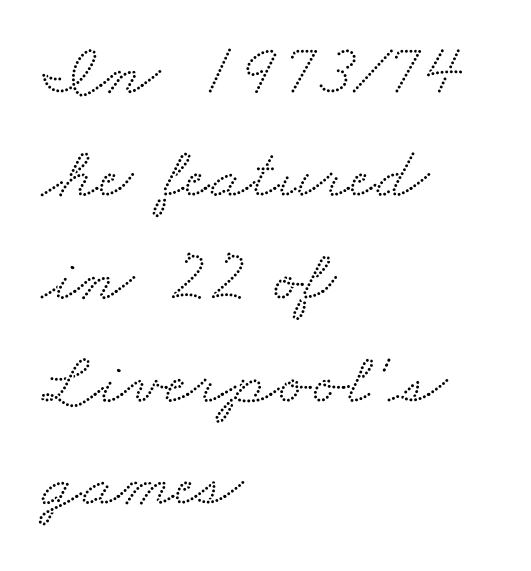
The image shows 74 px wide serif type; set left-aligned, normal line spacing (1.39x), normal letter spacing, not underlined; medium stroke contrast and a small x-height.
